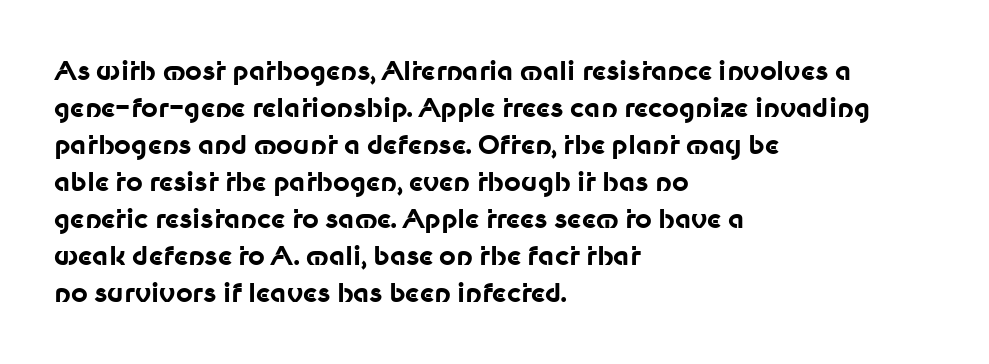
These words are printed bold, with thick strokes throughout. Between one letter and the next there's only the usual sliver of space. The letters stand straight up with perfectly vertical stems. The rendering anchors every line to the left-hand side. The leading is moderate, giving the passage an even texture.
